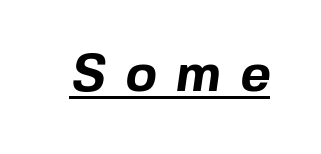
The typesetter has applied underlining to the passage shown. The horizontal fit of the characters is loose and conspicuously gappy. I'd call this a sans setting — the letters go barefoot. Spacing verdict: proportional, widths tailored to each character. What weight is shown? A full bold with thick strokes.
